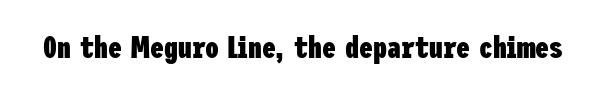
{"serif": "no", "italic": "no", "bold": "yes", "weight": "heavy", "width": "condensed", "stroke_contrast": "low", "x_height": "medium", "underline": "no", "letter_spacing": "normal", "letter_spacing_em": 0.0, "glyph_px": 31}
